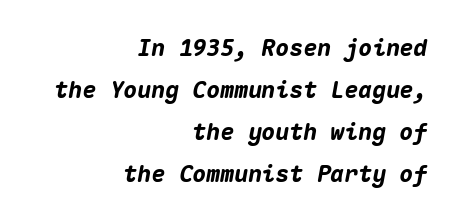
Designer's note — italics engaged. In CSS terms this would be text-align: right. Chunky letters — that's bold for sure. Letters rest on an invisible, unmarked baseline. Observe the ordinary spacing: letters are neighbours, not strangers.
